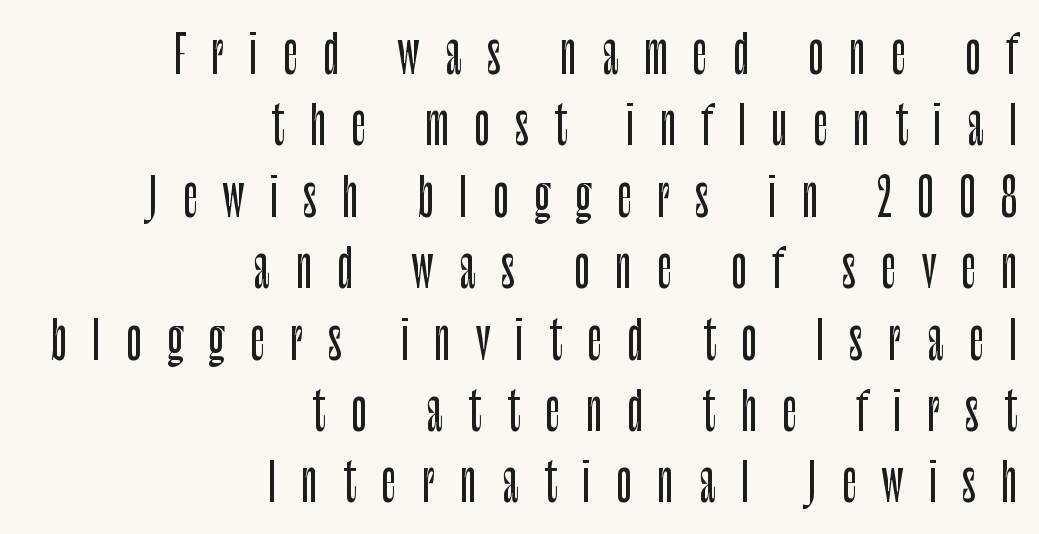
Designer's note — italics off, roman on. Letters rest on an invisible, unmarked baseline. This block has exactly the height ordinary leading produces. Classification — sans serif. Does extra space separate the letters? Yes, quite a lot of it.
